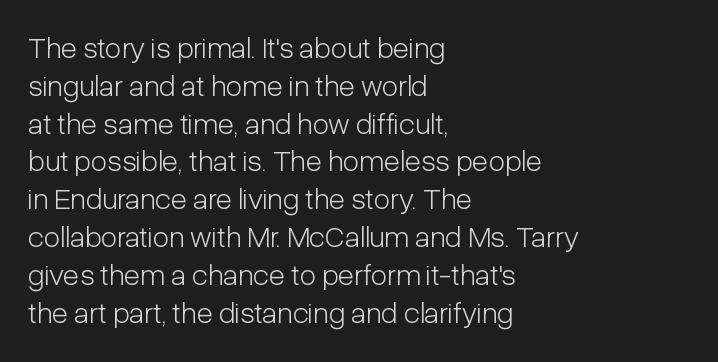
Plain, unruled lines of type. This sample keeps an unexceptional amount of space between lines. These lines are rendered in a variable-pitch font. A roman cut, with each character standing at attention. On a weight scale, this lands at 450 or below.
